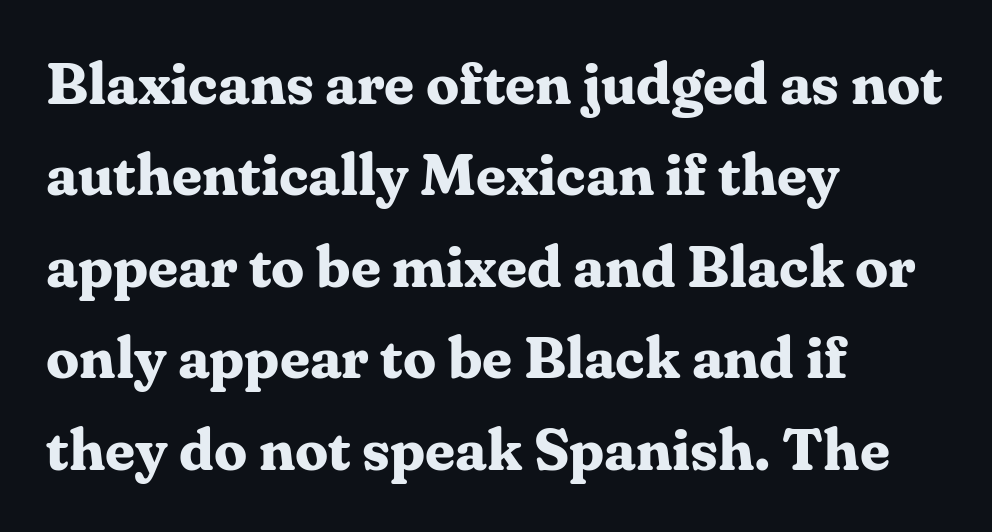
Q: Is the text bold? A: Yes.
Q: Is the text italic (slanted)? A: No, it is upright.
Q: Is the typeface a serif or a sans-serif typeface? A: Serif.
Q: Is the text underlined? A: No.
Q: How is the paragraph aligned? A: Left-aligned.
Q: Is the spacing between letters normal or unusually wide? A: Normal.
Q: Is the spacing between lines tight, normal or loose? A: Normal.
Q: Width (condensed, normal, or wide)? A: Normal.
Q: Stroke contrast? A: Medium.
Q: x-height? A: Medium.
Q: Monospaced? A: No.
